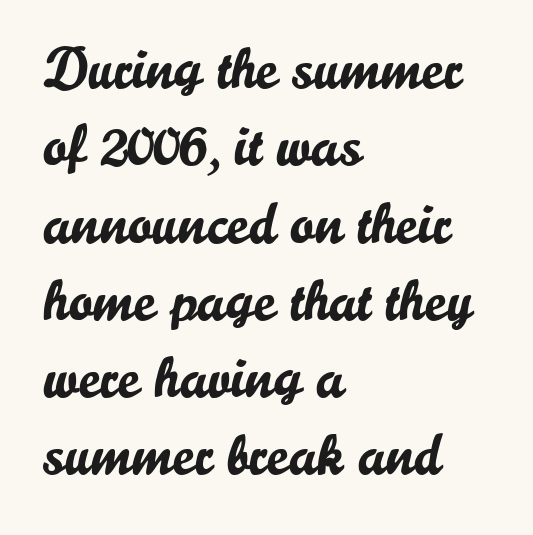
The image shows 59 px sans-serif type; set left-aligned, normal line spacing (1.31x), normal letter spacing, not underlined; low stroke contrast and a small x-height.
